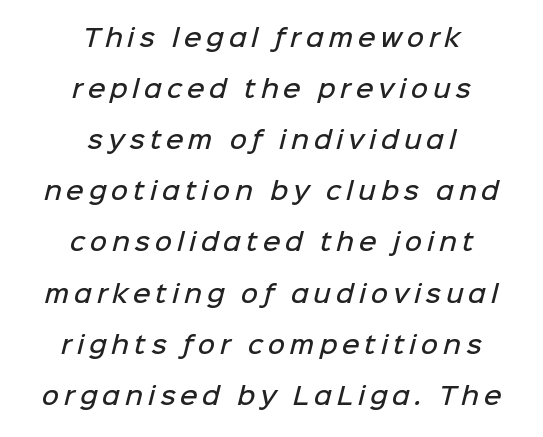
Q: Is the text bold? A: Semi-bold.
Q: Is the text underlined? A: No.
Q: How is the paragraph aligned? A: Centered.
Q: Is the spacing between letters normal or unusually wide? A: Unusually wide.
Q: Is the spacing between lines tight, normal or loose? A: Loose.
